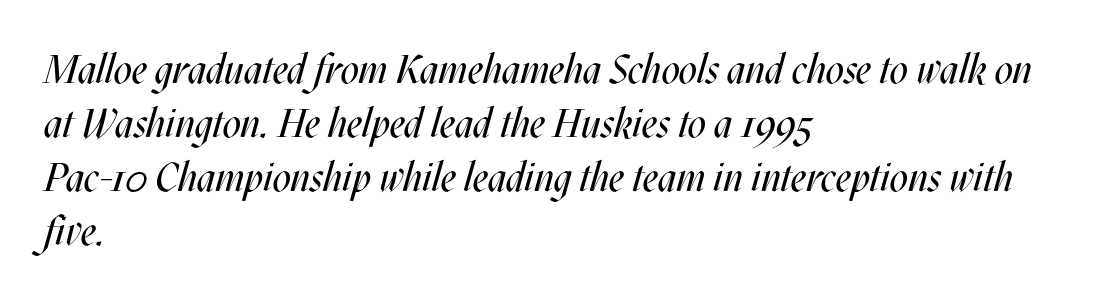
Q: Is the text bold? A: No.
Q: Is the text italic (slanted)? A: Yes, it leans right by about 17 degrees.
Q: Is the text underlined? A: No.
Q: How is the paragraph aligned? A: Left-aligned.
Q: Is the spacing between letters normal or unusually wide? A: Normal.
Q: Is the spacing between lines tight, normal or loose? A: Normal.
Q: Width (condensed, normal, or wide)? A: Condensed.
Q: Stroke contrast? A: Medium.
Q: x-height? A: Large.
Q: Monospaced? A: No.
